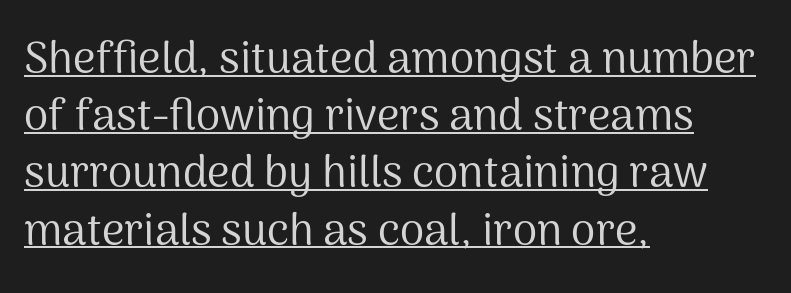
{"serif": "no", "italic": "no", "bold": "no", "weight": "regular", "width": "normal", "stroke_contrast": "medium", "x_height": "medium", "monospaced": "no", "underline": "yes", "align": "left", "line_spacing": "normal", "line_spacing_ratio": 1.3, "letter_spacing": "normal", "letter_spacing_em": 0.0, "glyph_px": 44}
